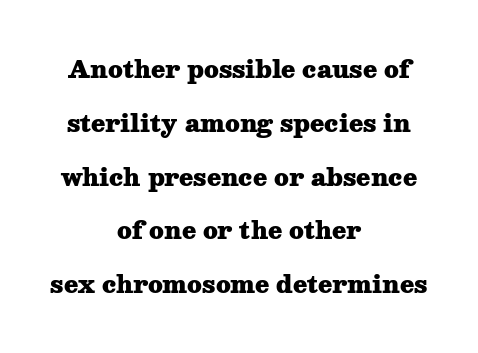
Q: Is the text bold? A: Yes.
Q: Is the text italic (slanted)? A: No, it is upright.
Q: Is the text underlined? A: No.
Q: How is the paragraph aligned? A: Centered.
Q: Is the spacing between letters normal or unusually wide? A: Normal.
Q: Is the spacing between lines tight, normal or loose? A: Loose.
